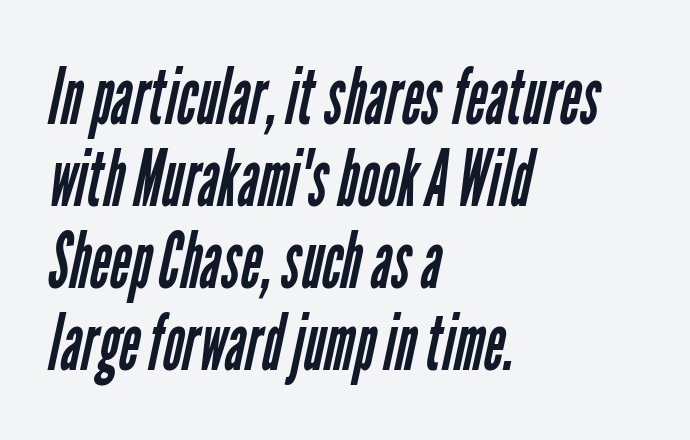
The image shows 79 px regular-weight, condensed sans-serif type; set left-aligned, tight line spacing (1.04x), normal letter spacing, not underlined; low stroke contrast and a medium x-height.
